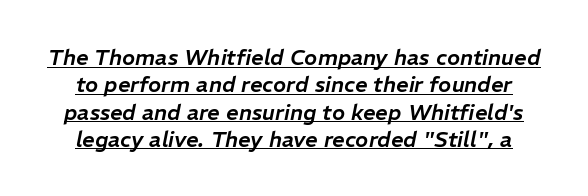
The image shows 22 px text type, italic (leaning right); set line spacing 1.24x, normal letter spacing, underlined.
